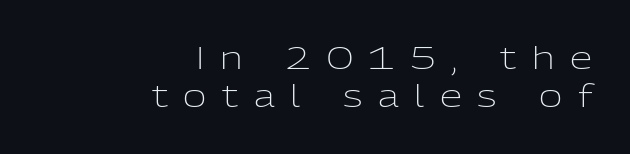
A typesetter would call this heavily tracked-out type. Check under the words: just untouched page. Compared with a flush-left layout, this one pins lines to the opposite, right side. Character widths vary here, with narrow letters taking less room than wide ones. Nothing heavy about these letters — not bold at all.
